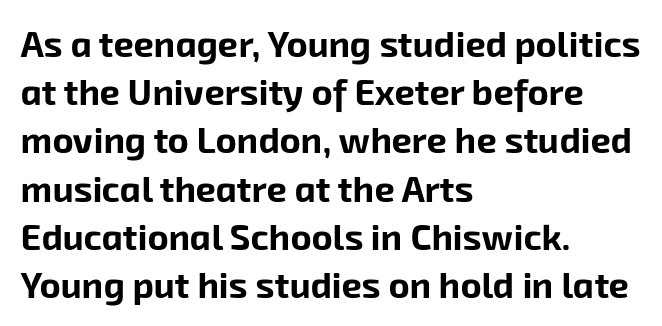
Regular leading. The words here are not underlined. The setting favours the left margin, as ordinary paragraphs usually do. The face used here is proportionally spaced, like ordinary book or web type. The letters carry no serifs — their stems end cleanly without finishing strokes.
